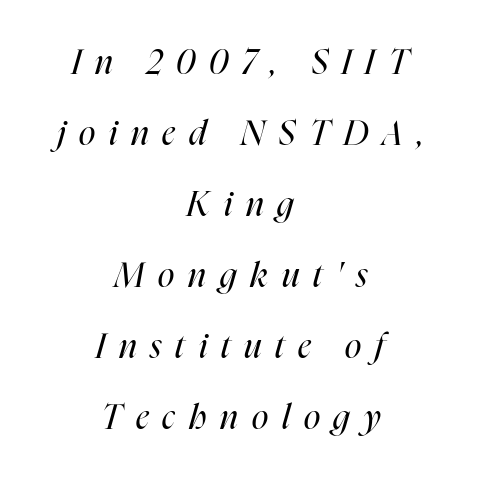
These lines are centered, leaving both edges ragged. The letterforms sit at book weight or below. Rule under the text: the space is simply empty. The passage shown stacks its lines with a broad gap.
